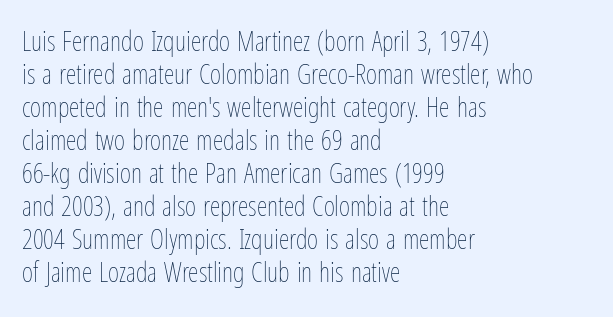
Q: Is the text bold? A: No.
Q: Is the text italic (slanted)? A: No, it is upright.
Q: Is the text underlined? A: No.
Q: How is the paragraph aligned? A: Left-aligned.
Q: Is the spacing between letters normal or unusually wide? A: Normal.
